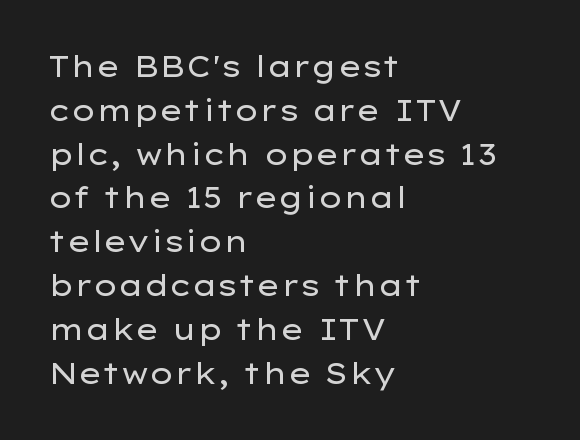
Q: Is the text bold? A: No.
Q: Is the text italic (slanted)? A: No, it is upright.
Q: Is the typeface a serif or a sans-serif typeface? A: Sans-serif.
Q: Is the text underlined? A: No.
Q: How is the paragraph aligned? A: Left-aligned.
Q: Is the spacing between letters normal or unusually wide? A: Normal.
Q: Is the spacing between lines tight, normal or loose? A: Normal.
Q: Width (condensed, normal, or wide)? A: Wide.
Q: Stroke contrast? A: Low.
Q: x-height? A: Medium.
Q: Monospaced? A: No.
